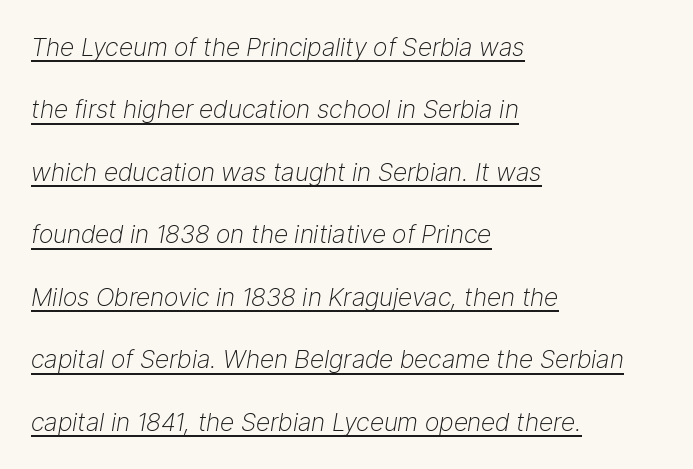
{"italic": "yes", "lean": "right", "slant_degrees": 9, "bold": "no", "underline": "yes", "align": "left", "line_spacing": "loose", "line_spacing_ratio": 2.5, "letter_spacing": "normal", "letter_spacing_em": 0.0, "glyph_px": 25}
